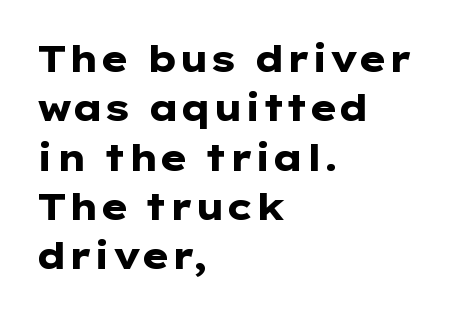
Q: Is the text bold? A: Yes.
Q: Is the text italic (slanted)? A: No, it is upright.
Q: Is the typeface a serif or a sans-serif typeface? A: Sans-serif.
Q: Is the text underlined? A: No.
Q: How is the paragraph aligned? A: Left-aligned.
Q: Is the spacing between letters normal or unusually wide? A: Normal.
Q: Is the spacing between lines tight, normal or loose? A: Normal.
Q: Width (condensed, normal, or wide)? A: Wide.
Q: Stroke contrast? A: Low.
Q: x-height? A: Medium.
Q: Monospaced? A: No.
